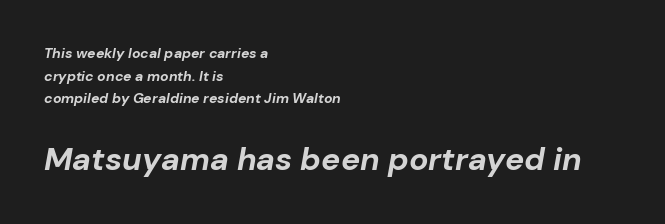
The image shows 32 px bold type, italic (leaning right); set left-aligned, normal line spacing (1.62x), normal letter spacing, not underlined; the second (bottom) block is 2.29x larger; low stroke contrast and a medium x-height.
